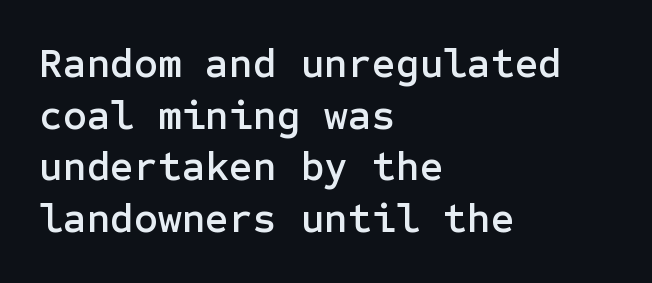
{"serif": "no", "italic": "no", "width": "normal", "stroke_contrast": "low", "x_height": "medium", "underline": "no", "align": "left", "line_spacing": "normal", "line_spacing_ratio": 1.26, "letter_spacing": "normal", "letter_spacing_em": 0.0, "glyph_px": 41}
